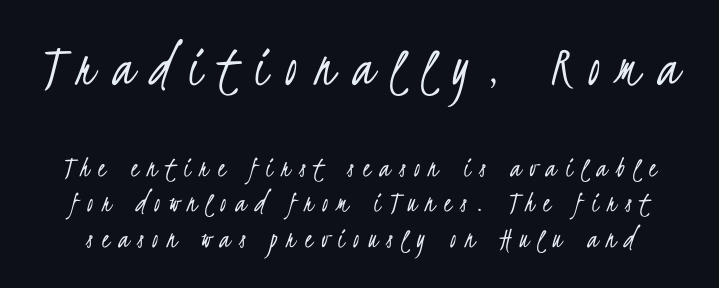
{"serif": "no", "bold": "no", "weight": "light", "width": "condensed", "stroke_contrast": "low", "x_height": "small", "monospaced": "no", "underline": "no", "line_spacing_ratio": 1.18, "letter_spacing": "wide", "letter_spacing_em": 0.3, "larger_block": "first", "size_ratio": 2.0, "glyph_px": 60}
